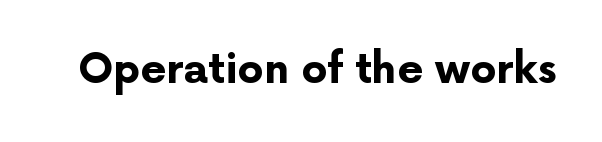
The lettering holds an erect, upright posture throughout. In terms of weight, the rendering is a true, heavy bold. Beneath every word, the page is bare. The type family on display is of the sans-serif kind. Does extra space separate the letters? No, they use regular spacing. Each letter keeps its own natural width here, so spacing adapts to shape.
